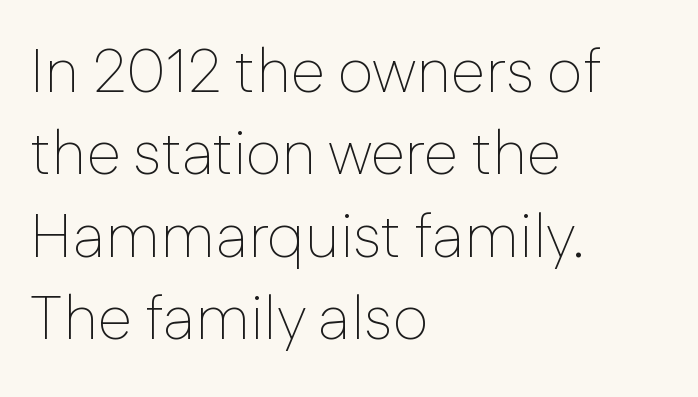
Q: Is the text bold? A: No.
Q: Is the text italic (slanted)? A: No, it is upright.
Q: Is the typeface a serif or a sans-serif typeface? A: Sans-serif.
Q: Is the text underlined? A: No.
Q: How is the paragraph aligned? A: Left-aligned.
Q: Is the spacing between letters normal or unusually wide? A: Normal.
Q: Is the spacing between lines tight, normal or loose? A: Normal.
Q: Width (condensed, normal, or wide)? A: Normal.
Q: Stroke contrast? A: Low.
Q: x-height? A: Medium.
Q: Monospaced? A: No.
